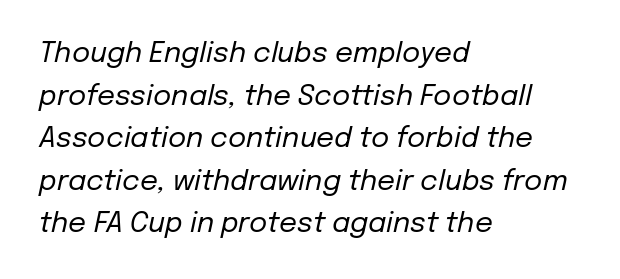
Do the characters align in a grid? No, the font is proportional. Line beginnings align vertically; line endings do not. Whoever set this chose a conventional vertical rhythm. If you drew a line through each stem, it would be angled. Stroke mass is kept to a normal reading level or below.
